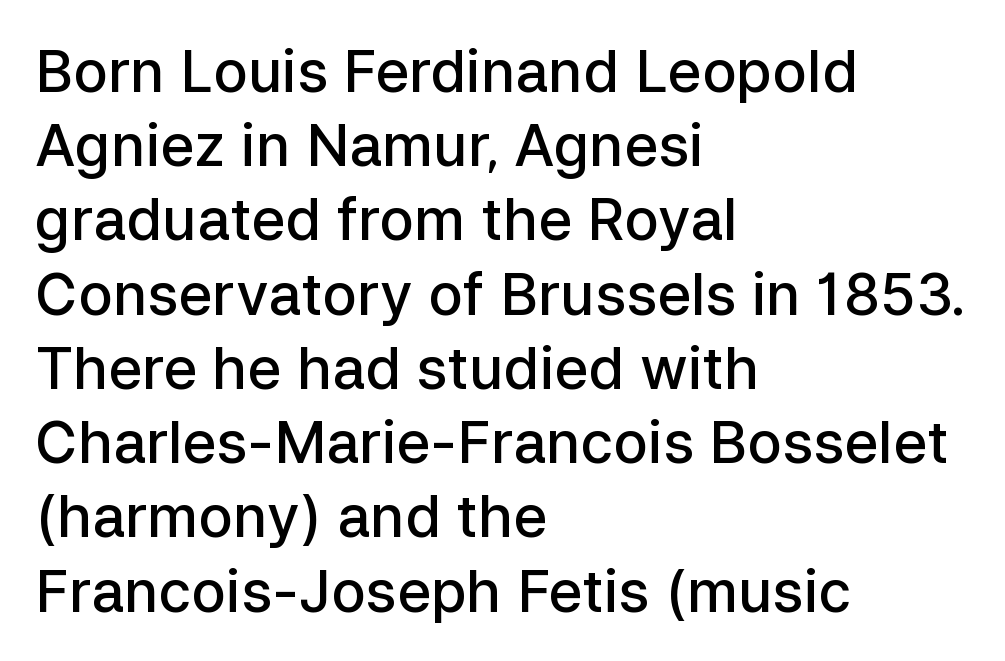
The image shows 58 px semibold sans-serif type, upright; set left-aligned, normal line spacing (1.28x), normal letter spacing, not underlined; low stroke contrast and a medium x-height.
